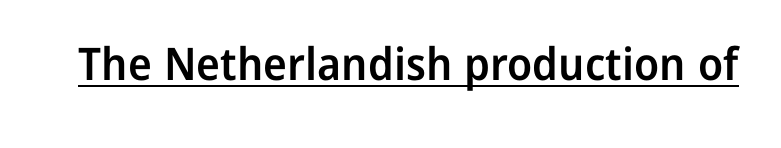
Standard letterfit; no display-style spreading of the glyphs. The rendering uses natural spacing where letterforms have individual widths. A typographer would call this underscored text. In terms of weight, the rendering is demibold, just under bold. Posture: upright roman. The face used here is a sans, in the tradition of grotesques and geometrics.
